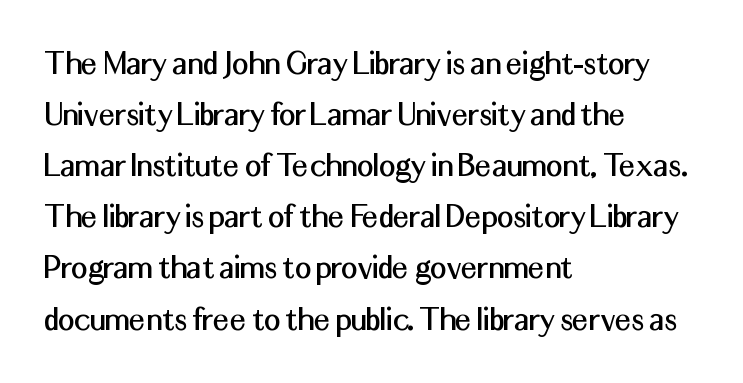
The face used here is a sans, in the tradition of grotesques and geometrics. Lines of text with bare space underneath. Leading: standard. The letters advance in unequal steps, a hallmark of proportional type. The passage is arranged the way most books set body copy — flush left. Does the lettering tilt? It doesn't — this is upright.
